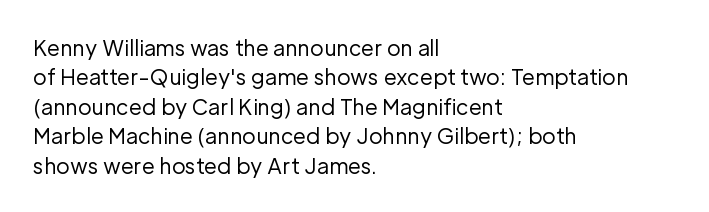
A clean baseline with only descenders dipping below it. If you drew a line through each stem, it would be perfectly vertical. Honestly, the row spacing looks completely unremarkable. Is this a heavy cut? Hardly; it is regular or lighter.
